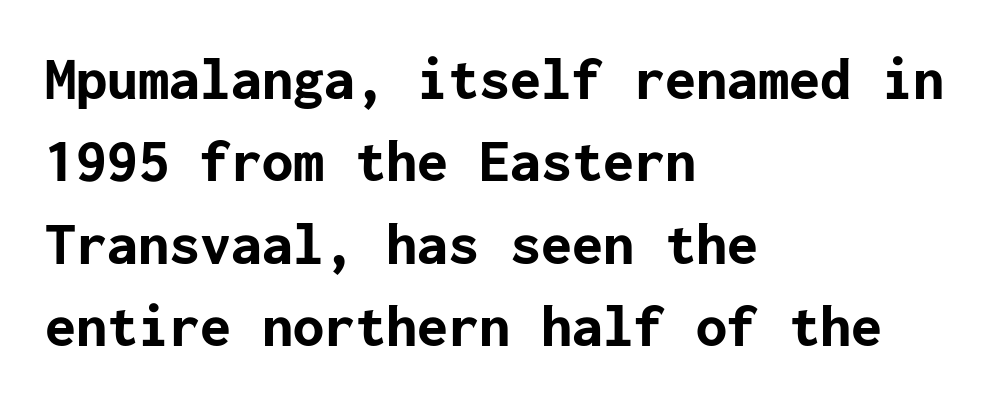
{"serif": "no", "italic": "no", "bold": "yes", "weight": "bold", "width": "normal", "stroke_contrast": "low", "x_height": "medium", "underline": "no", "align": "left", "line_spacing": "normal", "line_spacing_ratio": 1.33, "letter_spacing": "normal", "letter_spacing_em": 0.0, "glyph_px": 62}
